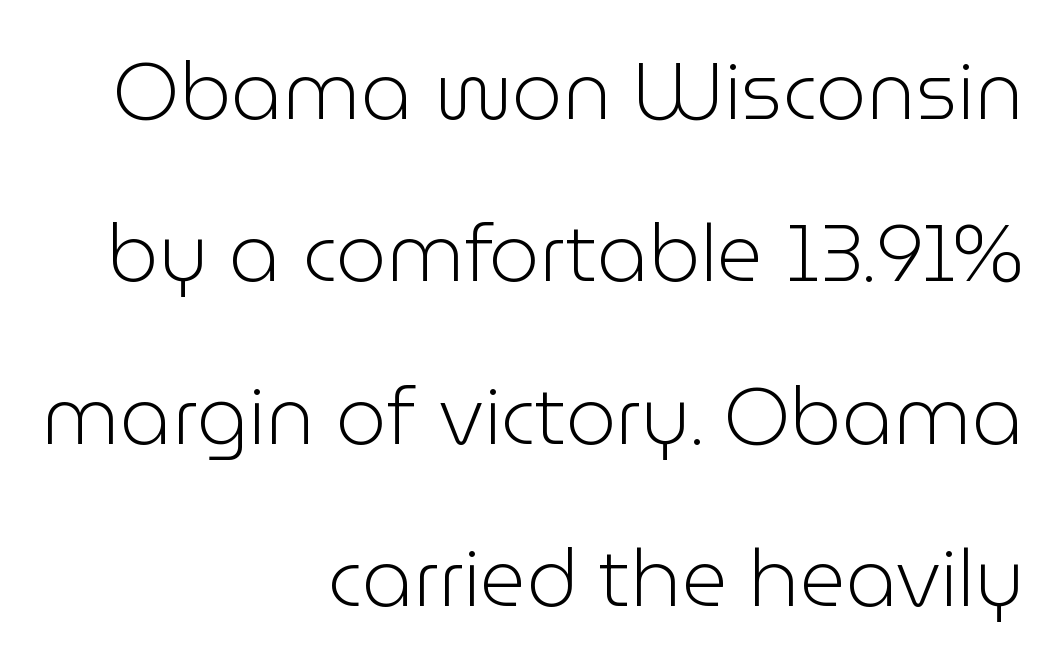
{"serif": "no", "italic": "no", "bold": "no", "weight": "light", "width": "normal", "stroke_contrast": "low", "x_height": "medium", "monospaced": "no", "underline": "no", "align": "right", "line_spacing": "loose", "line_spacing_ratio": 2.03, "letter_spacing": "normal", "letter_spacing_em": 0.0, "glyph_px": 80}
